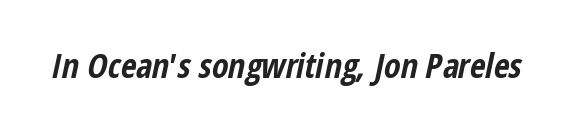
Q: Is the text bold? A: Yes.
Q: Is the text italic (slanted)? A: Yes, it leans right by about 12 degrees.
Q: Is the text underlined? A: No.
Q: Is the spacing between letters normal or unusually wide? A: Normal.
Q: Width (condensed, normal, or wide)? A: Condensed.
Q: Stroke contrast? A: Low.
Q: x-height? A: Medium.
Q: Monospaced? A: No.
